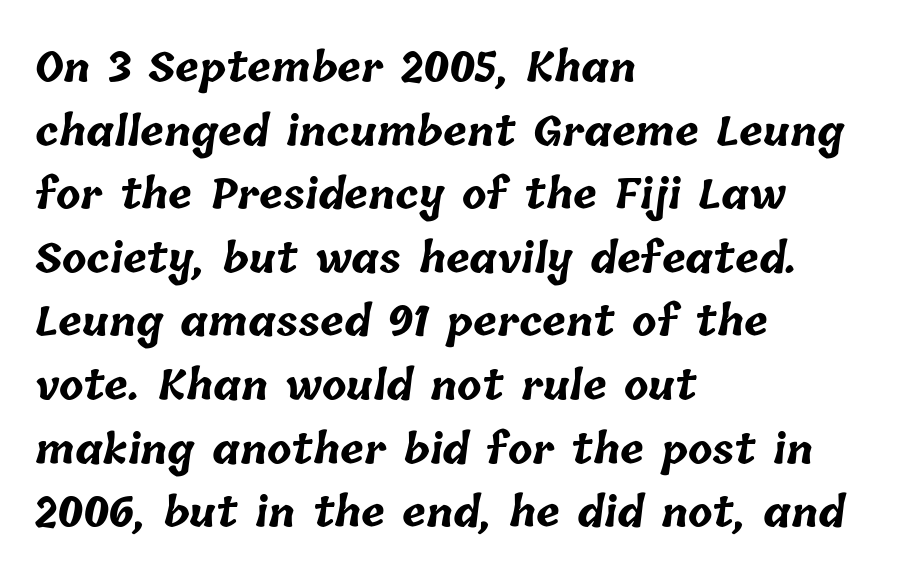
{"bold": "yes", "weight": "bold", "width": "normal", "stroke_contrast": "low", "x_height": "medium", "monospaced": "no", "underline": "no", "align": "left", "line_spacing": "normal", "line_spacing_ratio": 1.59, "letter_spacing": "normal", "letter_spacing_em": 0.0, "glyph_px": 40}
